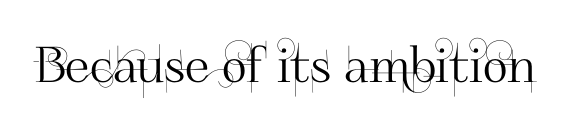
The image shows 49 px sans-serif type, upright; set normal letter spacing, not underlined; high stroke contrast and a small x-height.
